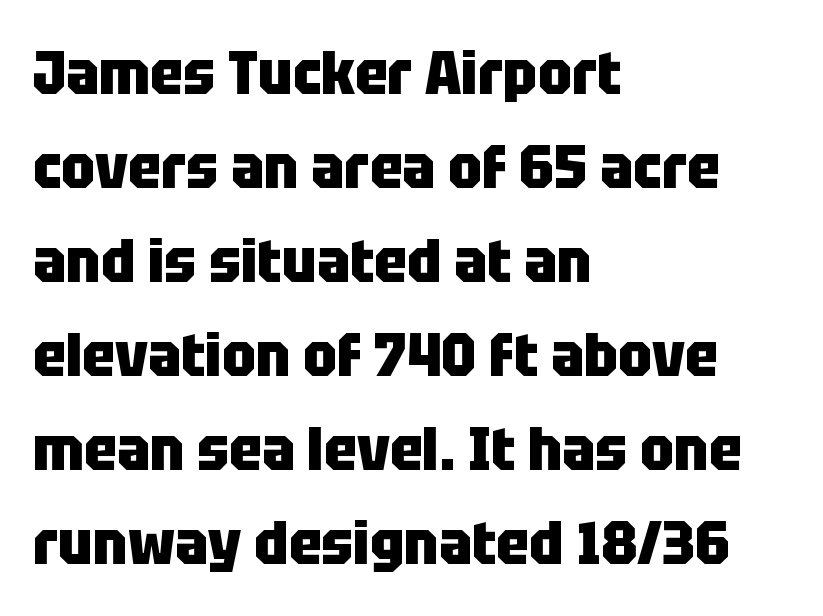
The image shows 61 px heavy, condensed sans-serif type, upright; set left-aligned, normal line spacing (1.54x), normal letter spacing, not underlined; low stroke contrast and a large x-height.
